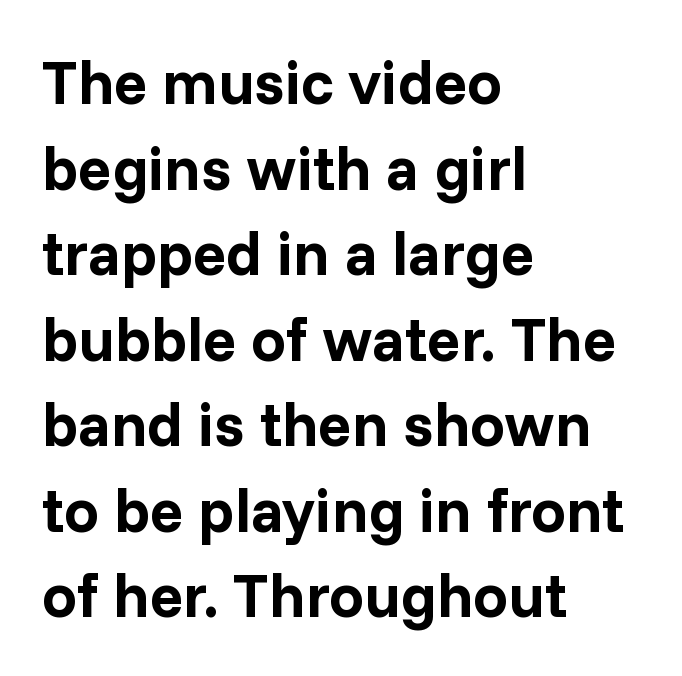
The rendering shows plain stroke endings on the letterforms — a sans-serif design. Emphasis by weight is at full strength: bold. Horizontal alignment here is leftward, the default for most running prose. Unlike italic type, these characters show no tilt at all. The passage shown is typed in a proportional face where columns would drift.
